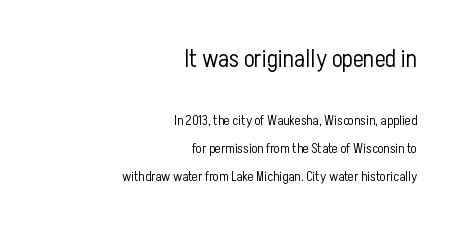
The image shows 25 px text type, upright; set right-aligned, loose line spacing (1.98x), normal letter spacing, not underlined; the first (top) block is 1.79x larger.
